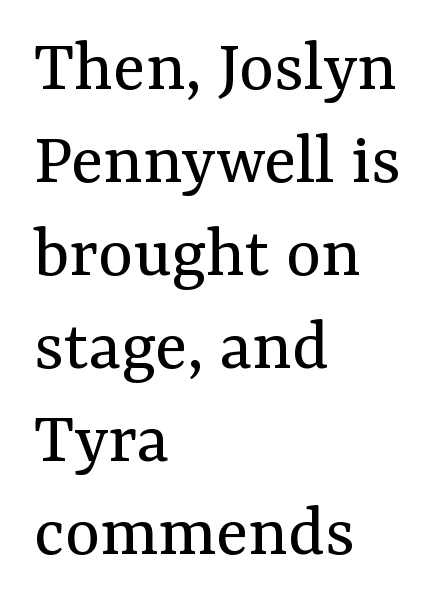
The image shows 75 px regular-weight serif type, upright; set left-aligned, line spacing 1.24x, normal letter spacing, not underlined; medium stroke contrast and a medium x-height.
